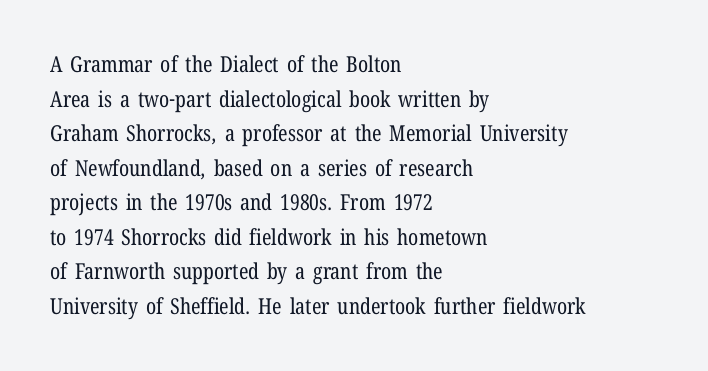
Which margin do the lines hug? The left one — the right edge is uneven. This is roman type, the default non-slanted kind. Summary of vertical rhythm: regular, with standard interline spacing. These glyphs show unthickened strokes, regular width or finer. The rendering keeps characters at their native spacing. The gap between lines stays unmarked.
